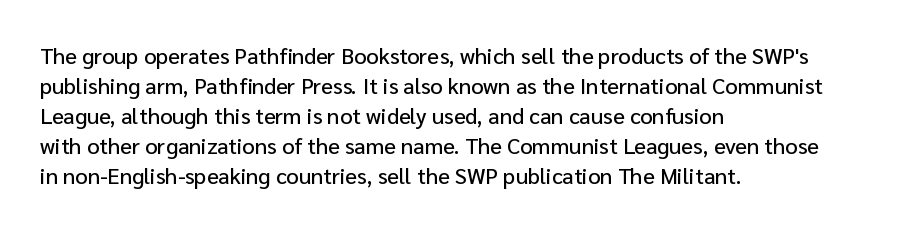
{"italic": "no", "underline": "no", "align": "left", "line_spacing": "normal", "line_spacing_ratio": 1.36, "letter_spacing": "normal", "letter_spacing_em": 0.0, "glyph_px": 22}
